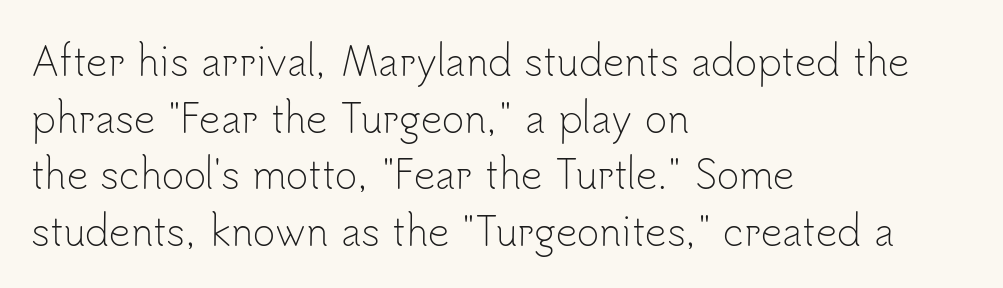
Look at the tracking — it's just the regular setting, nothing added. Check the space under the baseline: it is left empty. Character widths vary here, with narrow letters taking less room than wide ones. Letterform terminals end flat and unadorned throughout the passage. These lines stack with their left ends in a neat column. Rendered with straight, roman letterforms.
